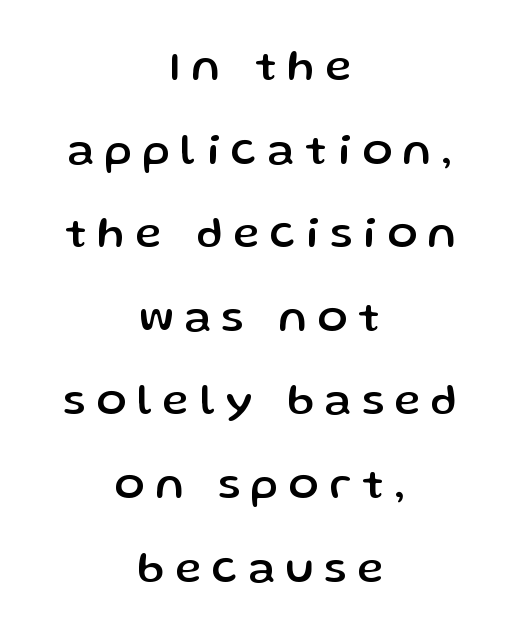
{"serif": "no", "italic": "no", "width": "normal", "stroke_contrast": "low", "x_height": "medium", "monospaced": "no", "underline": "no", "align": "center", "line_spacing": "loose", "line_spacing_ratio": 1.9, "letter_spacing": "wide", "letter_spacing_em": 0.25, "glyph_px": 44}
